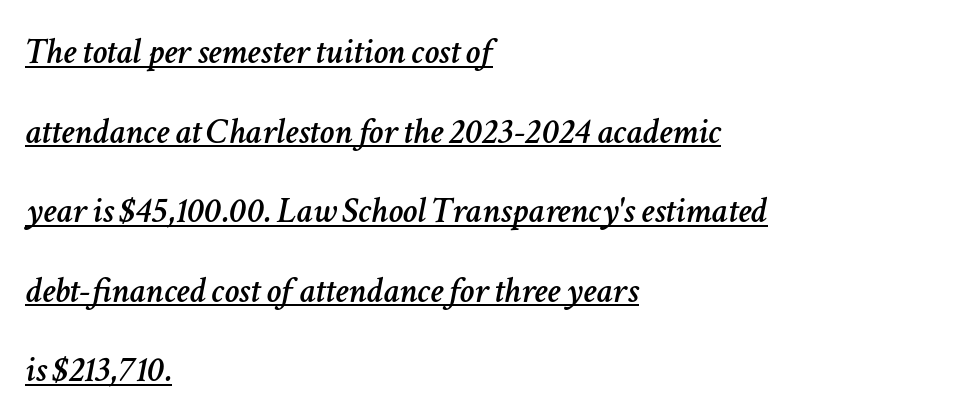
Q: Is the text italic (slanted)? A: Yes, it leans right by about 11 degrees.
Q: Is the text underlined? A: Yes.
Q: How is the paragraph aligned? A: Left-aligned.
Q: Is the spacing between letters normal or unusually wide? A: Normal.
Q: Is the spacing between lines tight, normal or loose? A: Loose.
Q: Width (condensed, normal, or wide)? A: Normal.
Q: Stroke contrast? A: Low.
Q: x-height? A: Medium.
Q: Monospaced? A: No.
